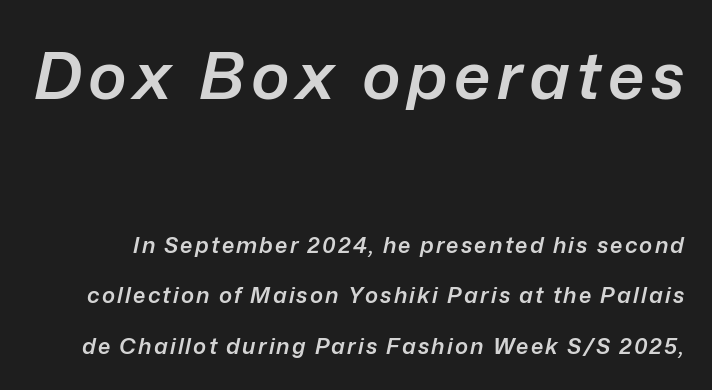
The image shows 65 px semibold type, italic (leaning right); set loose line spacing (2.29x), not underlined; the first (top) block is 2.95x larger; low stroke contrast and a medium x-height.
